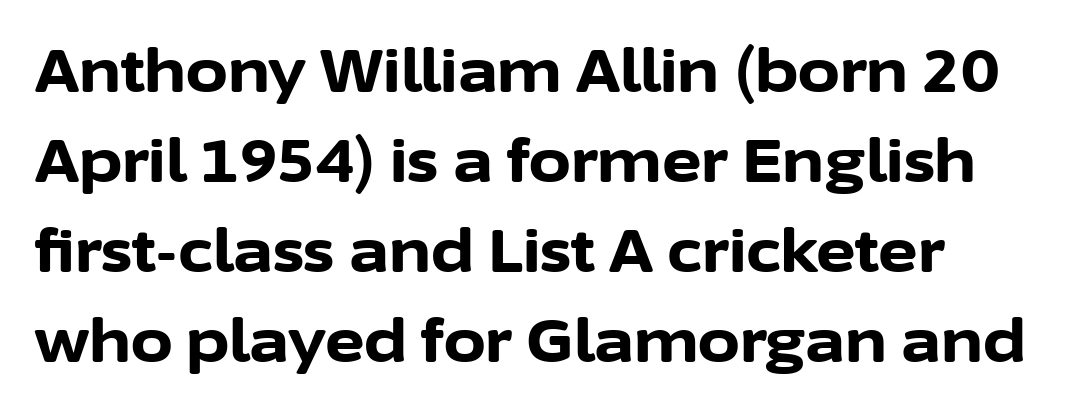
{"serif": "no", "italic": "no", "bold": "yes", "weight": "bold", "width": "normal", "stroke_contrast": "low", "x_height": "medium", "monospaced": "no", "underline": "no", "align": "left", "line_spacing": "normal", "line_spacing_ratio": 1.5, "letter_spacing": "normal", "letter_spacing_em": 0.0, "glyph_px": 60}
